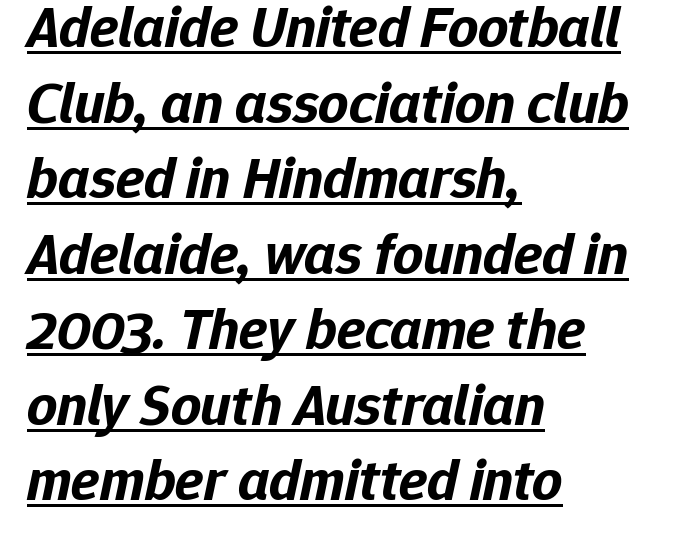
The image shows 59 px bold type, italic (leaning right); set left-aligned, normal line spacing (1.28x), normal letter spacing, underlined; low stroke contrast and a medium x-height.
